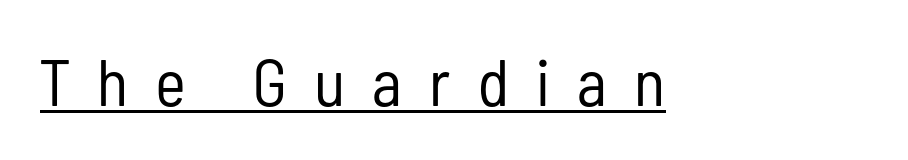
Q: Is the text bold? A: No.
Q: Is the text italic (slanted)? A: No, it is upright.
Q: Is the typeface a serif or a sans-serif typeface? A: Sans-serif.
Q: Is the text underlined? A: Yes.
Q: Is the spacing between letters normal or unusually wide? A: Unusually wide.
Q: Width (condensed, normal, or wide)? A: Condensed.
Q: Stroke contrast? A: Low.
Q: x-height? A: Medium.
Q: Monospaced? A: No.
